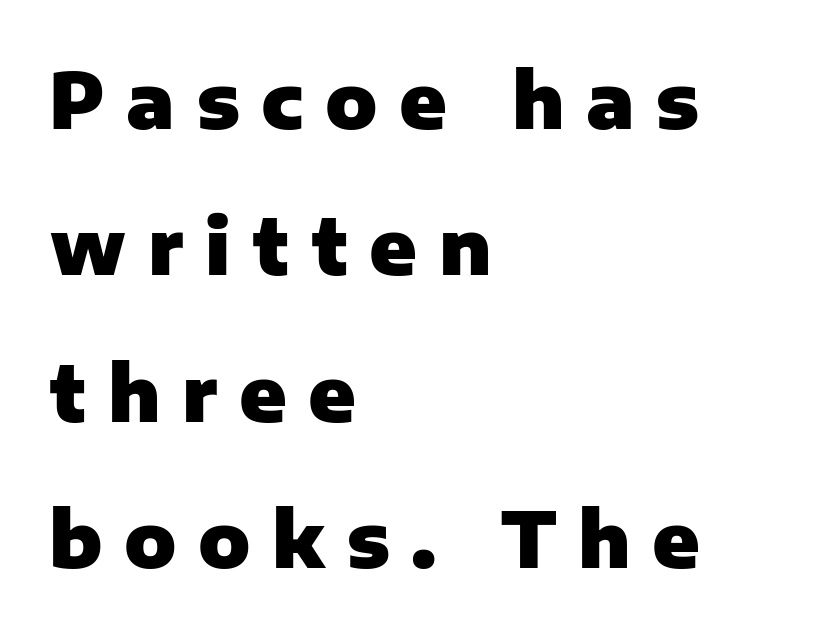
The image shows 77 px heavy sans-serif type, upright; set left-aligned, loose line spacing (1.9x), unusually wide letter spacing (+0.28 em), not underlined; low stroke contrast and a medium x-height.
